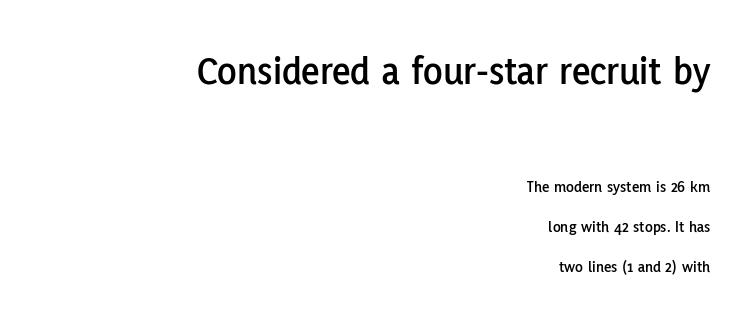
{"serif": "no", "italic": "no", "width": "normal", "stroke_contrast": "low", "x_height": "medium", "monospaced": "no", "underline": "no", "align": "right", "line_spacing": "loose", "line_spacing_ratio": 2.48, "letter_spacing": "normal", "letter_spacing_em": 0.0, "larger_block": "first", "size_ratio": 2.5, "glyph_px": 40}
